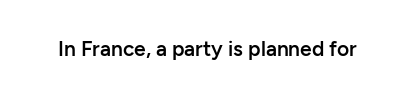
{"italic": "no", "bold": "semi", "underline": "no", "letter_spacing": "normal", "letter_spacing_em": 0.0, "glyph_px": 21}
